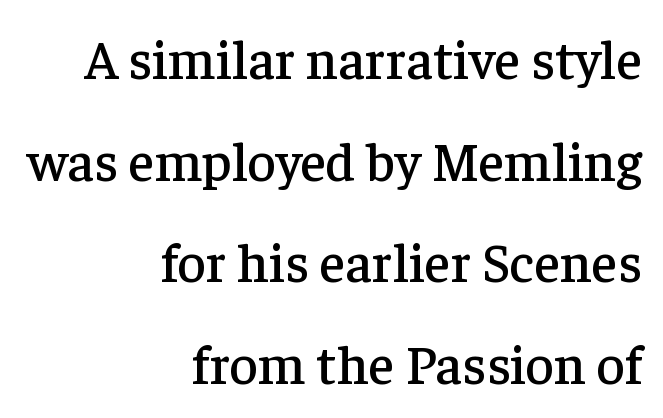
Q: Is the text italic (slanted)? A: No, it is upright.
Q: Is the typeface a serif or a sans-serif typeface? A: Serif.
Q: Is the text underlined? A: No.
Q: How is the paragraph aligned? A: Right-aligned.
Q: Is the spacing between letters normal or unusually wide? A: Normal.
Q: Width (condensed, normal, or wide)? A: Normal.
Q: Stroke contrast? A: Low.
Q: x-height? A: Medium.
Q: Monospaced? A: No.
